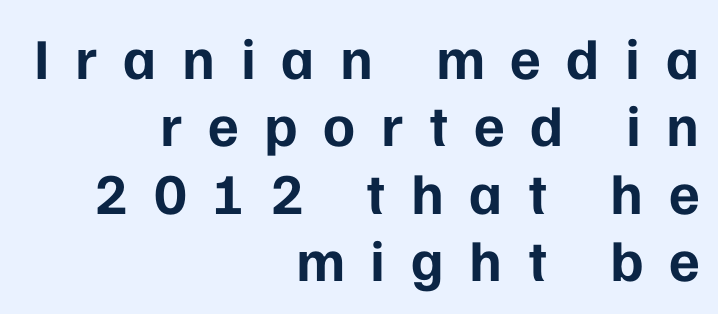
The image shows 58 px bold sans-serif type, upright; set right-aligned, line spacing 1.16x, unusually wide letter spacing (+0.44 em), not underlined; low stroke contrast and a medium x-height.
